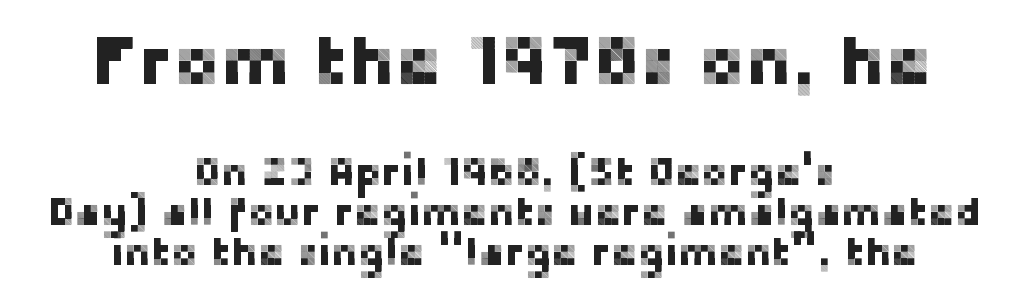
Q: Is the text italic (slanted)? A: No, it is upright.
Q: Is the typeface a serif or a sans-serif typeface? A: Sans-serif.
Q: Is the text underlined? A: No.
Q: How is the paragraph aligned? A: Centered.
Q: Is the spacing between letters normal or unusually wide? A: Normal.
Q: Is the spacing between lines tight, normal or loose? A: Tight.
Q: Which block of text is set in a larger size, the first (top) or the second (bottom)? A: The first (top) one.
Q: Width (condensed, normal, or wide)? A: Normal.
Q: Stroke contrast? A: Low.
Q: x-height? A: Medium.
Q: Monospaced? A: No.
